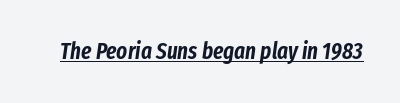
What stands out about the letter spacing? Nothing — it is the standard amount. Looking at the ascenders, they clearly lean. Compared with undecorated copy, this sample adds a rule below the words.
